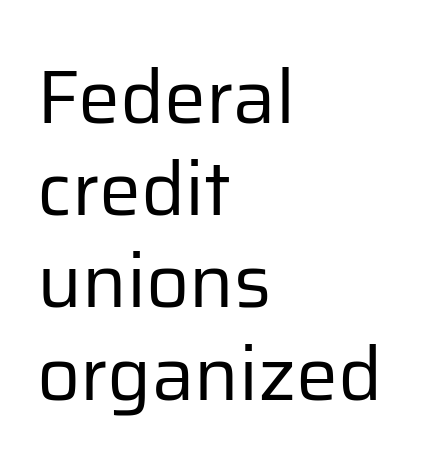
Every character sits straight up, as roman type does. Caption: multi-line text, flush left, ragged right. Tracking value appears to be zero — textbook default spacing. A bare baseline throughout the passage. No chunkiness to these letters — they're not bold. A sans-serif font was chosen for this passage.
